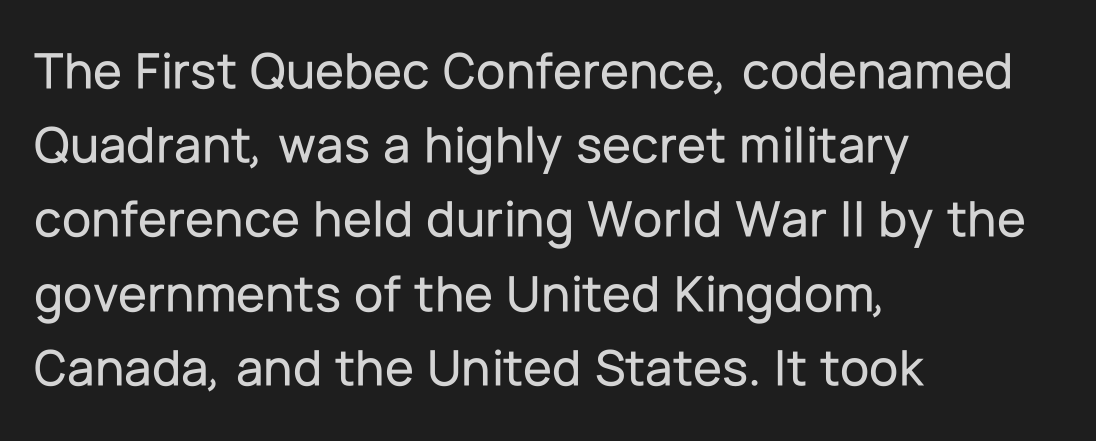
The image shows 53 px sans-serif type, upright; set left-aligned, normal line spacing (1.4x), normal letter spacing, not underlined; low stroke contrast and a medium x-height.
